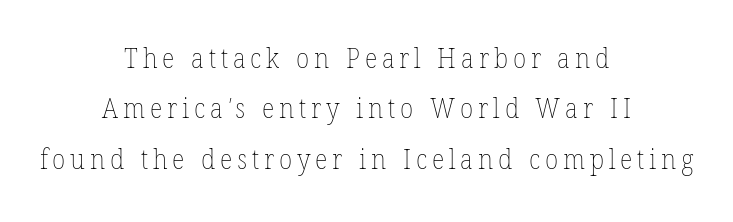
Q: Is the text bold? A: No.
Q: Is the text underlined? A: No.
Q: How is the paragraph aligned? A: Centered.
